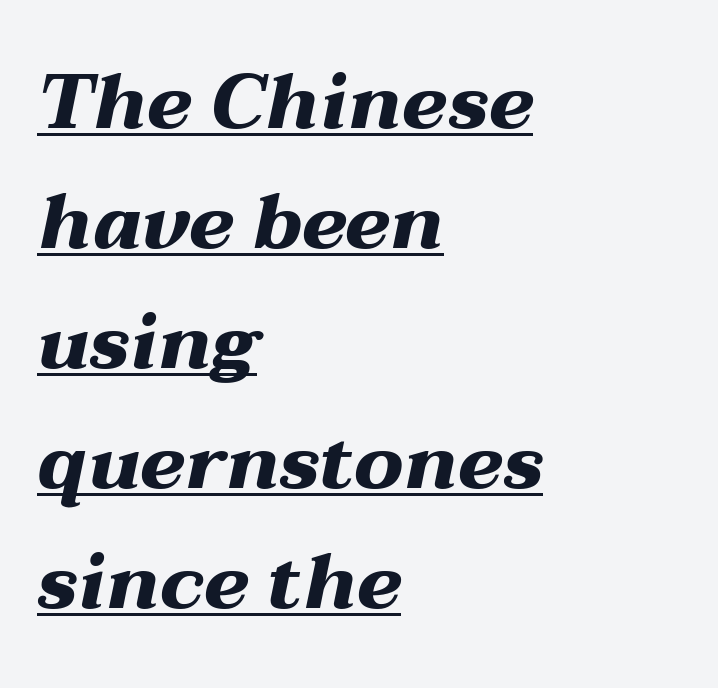
Q: Is the text bold? A: Yes.
Q: Is the text italic (slanted)? A: Yes, it leans right by about 12 degrees.
Q: Is the text underlined? A: Yes.
Q: How is the paragraph aligned? A: Left-aligned.
Q: Is the spacing between letters normal or unusually wide? A: Normal.
Q: Is the spacing between lines tight, normal or loose? A: Normal.
Q: Width (condensed, normal, or wide)? A: Wide.
Q: Stroke contrast? A: Medium.
Q: x-height? A: Medium.
Q: Monospaced? A: No.
